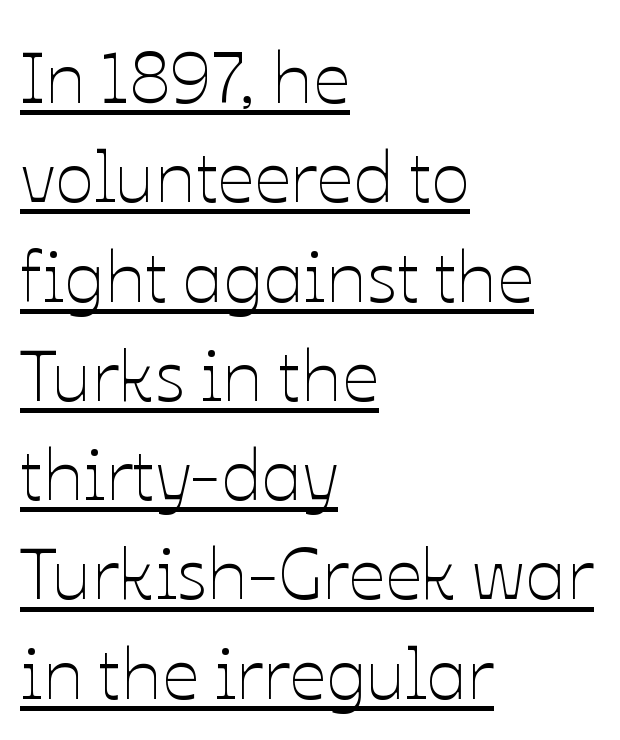
Q: Is the text bold? A: No.
Q: Is the text italic (slanted)? A: No, it is upright.
Q: Is the text underlined? A: Yes.
Q: How is the paragraph aligned? A: Left-aligned.
Q: Is the spacing between letters normal or unusually wide? A: Normal.
Q: Is the spacing between lines tight, normal or loose? A: Normal.
Q: Width (condensed, normal, or wide)? A: Normal.
Q: Stroke contrast? A: Low.
Q: x-height? A: Medium.
Q: Monospaced? A: No.
